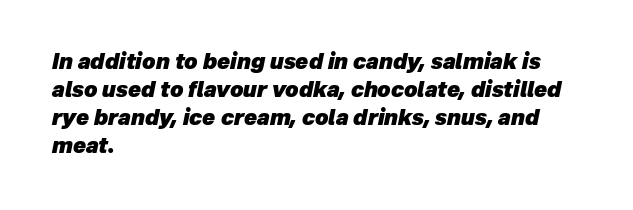
{"italic": "yes", "lean": "right", "slant_degrees": 12, "bold": "yes", "underline": "no", "align": "left", "line_spacing": "normal", "line_spacing_ratio": 1.33, "letter_spacing": "normal", "letter_spacing_em": 0.0, "glyph_px": 21}
